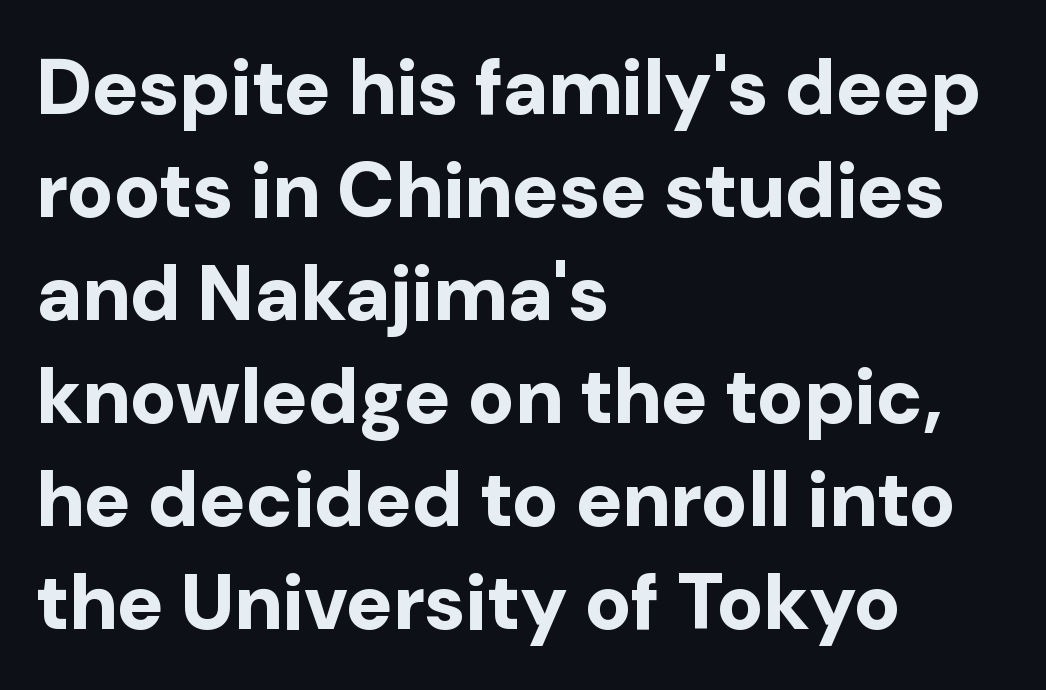
{"serif": "no", "italic": "no", "bold": "yes", "weight": "bold", "width": "normal", "stroke_contrast": "low", "x_height": "medium", "monospaced": "no", "underline": "no", "align": "left", "line_spacing": "normal", "line_spacing_ratio": 1.32, "letter_spacing": "normal", "letter_spacing_em": 0.0, "glyph_px": 78}
